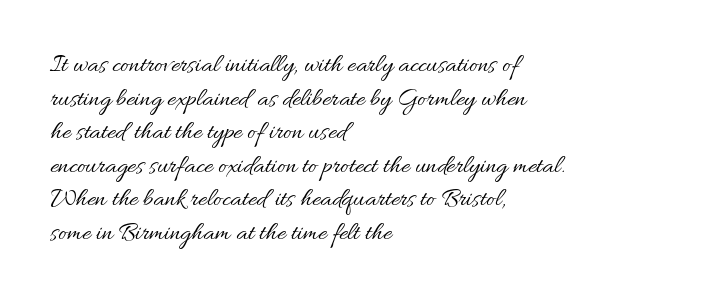
{"bold": "no", "underline": "no", "align": "left", "line_spacing": "normal", "line_spacing_ratio": 1.29, "letter_spacing": "normal", "letter_spacing_em": 0.0, "glyph_px": 26}
